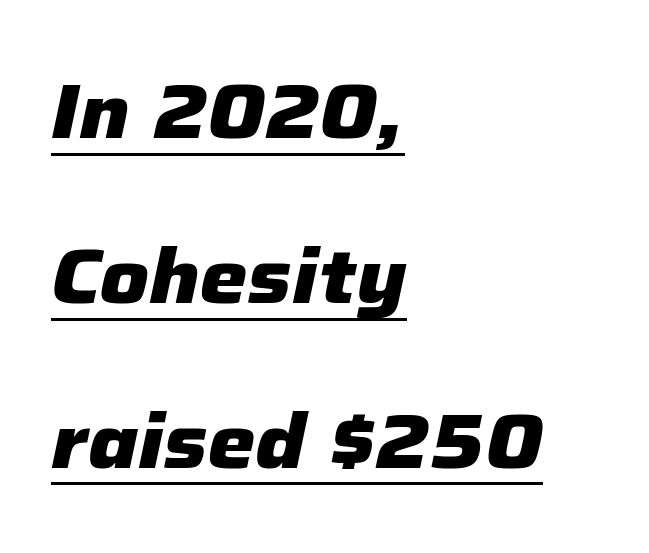
Q: Is the text bold? A: Yes.
Q: Is the text italic (slanted)? A: Yes, it leans right by about 12 degrees.
Q: Is the text underlined? A: Yes.
Q: How is the paragraph aligned? A: Left-aligned.
Q: Is the spacing between letters normal or unusually wide? A: Normal.
Q: Is the spacing between lines tight, normal or loose? A: Loose.
Q: Width (condensed, normal, or wide)? A: Normal.
Q: Stroke contrast? A: Low.
Q: x-height? A: Medium.
Q: Monospaced? A: No.
